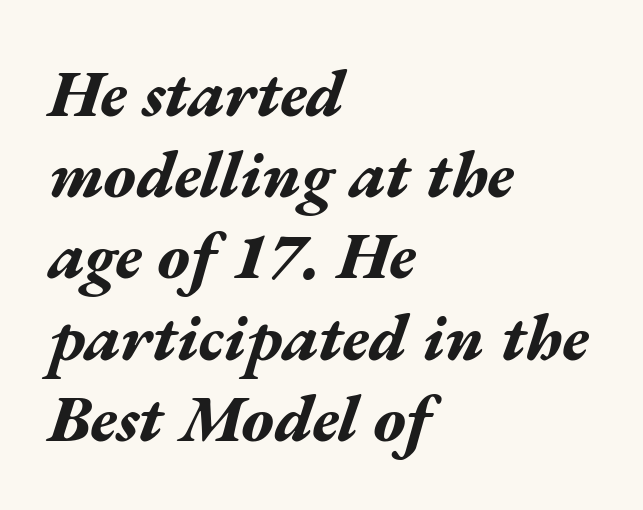
Q: Is the text bold? A: Yes.
Q: Is the text italic (slanted)? A: Yes, it leans right by about 17 degrees.
Q: Is the text underlined? A: No.
Q: How is the paragraph aligned? A: Left-aligned.
Q: Is the spacing between letters normal or unusually wide? A: Normal.
Q: Width (condensed, normal, or wide)? A: Wide.
Q: Stroke contrast? A: Medium.
Q: x-height? A: Medium.
Q: Monospaced? A: No.
